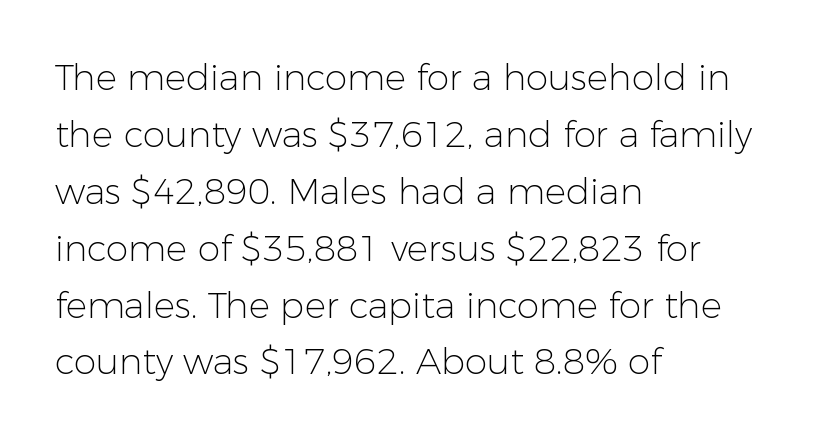
Summary of vertical rhythm: regular, with standard interline spacing. Line starts are locked; line ends wander. Style check: upright. Descender tails drop into unmarked territory. The face looks like a standard text weight, possibly lighter. The characters display no serif detailing; their extremities are plain.
